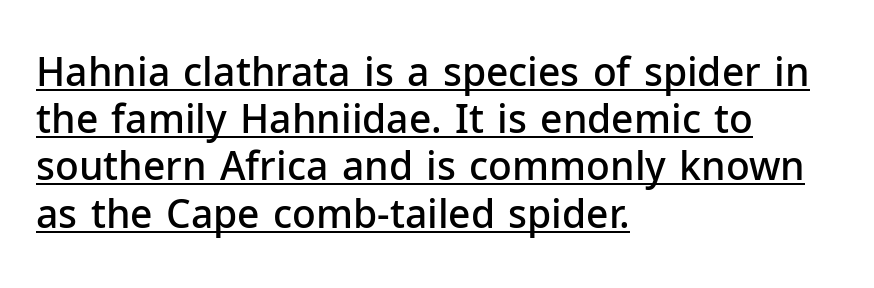
Q: Is the text bold? A: Semi-bold.
Q: Is the text italic (slanted)? A: No, it is upright.
Q: Is the typeface a serif or a sans-serif typeface? A: Sans-serif.
Q: Is the text underlined? A: Yes.
Q: How is the paragraph aligned? A: Left-aligned.
Q: Is the spacing between letters normal or unusually wide? A: Normal.
Q: Width (condensed, normal, or wide)? A: Normal.
Q: Stroke contrast? A: Low.
Q: x-height? A: Medium.
Q: Monospaced? A: No.
